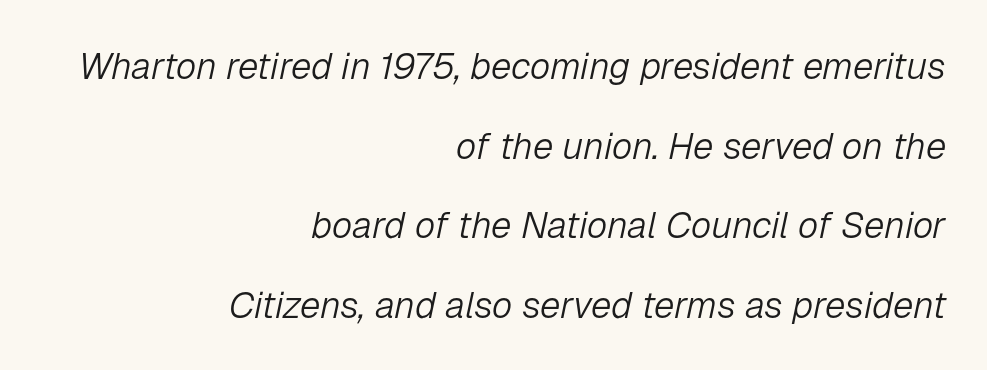
Q: Is the text bold? A: No.
Q: Is the text italic (slanted)? A: Yes, it leans right by about 12 degrees.
Q: Is the text underlined? A: No.
Q: How is the paragraph aligned? A: Right-aligned.
Q: Is the spacing between letters normal or unusually wide? A: Normal.
Q: Is the spacing between lines tight, normal or loose? A: Loose.
Q: Width (condensed, normal, or wide)? A: Normal.
Q: Stroke contrast? A: Low.
Q: x-height? A: Medium.
Q: Monospaced? A: No.
